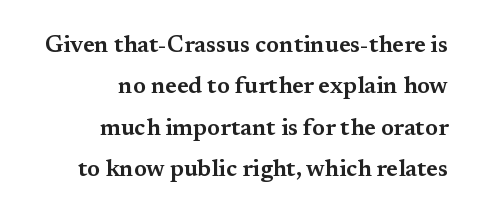
The image shows 23 px text type, upright; set right-aligned, line spacing 1.8x, normal letter spacing, not underlined.
